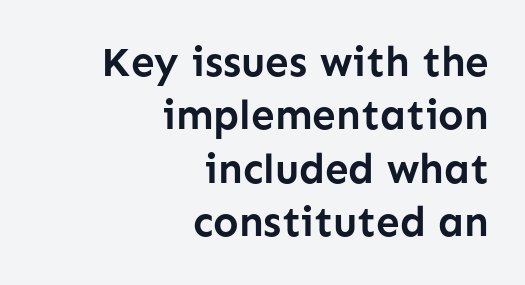
The image shows 42 px semibold sans-serif type, upright; set right-aligned, normal line spacing (1.27x), normal letter spacing, not underlined; low stroke contrast and a medium x-height.
